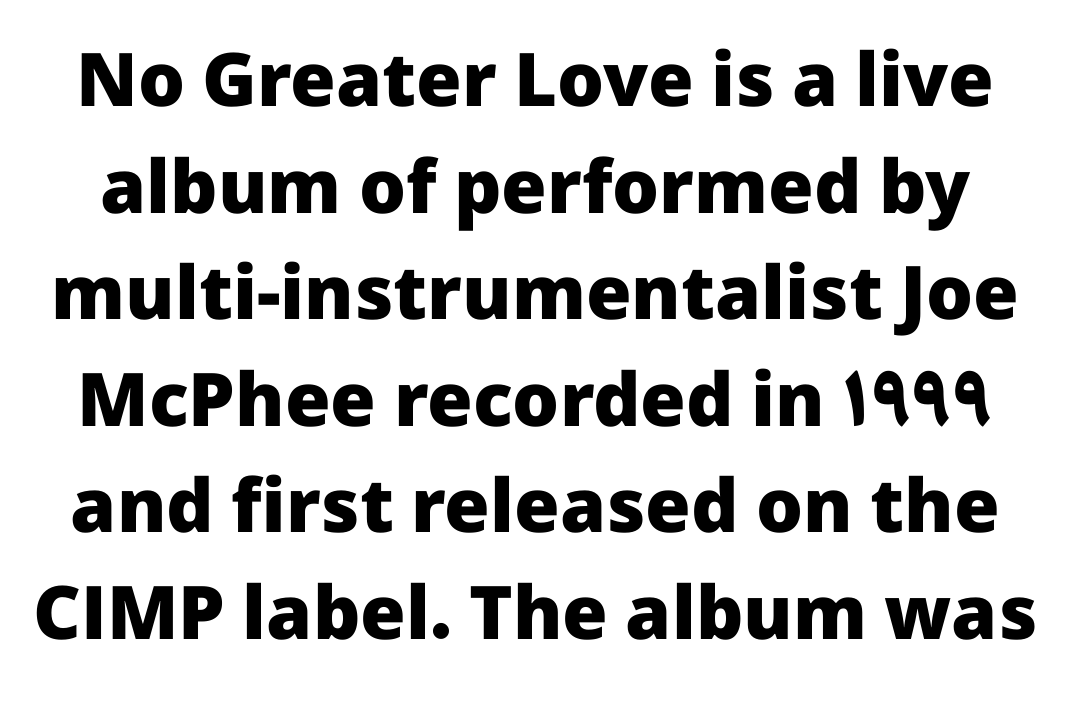
{"serif": "no", "italic": "no", "bold": "yes", "weight": "heavy", "width": "normal", "stroke_contrast": "low", "x_height": "medium", "monospaced": "no", "underline": "no", "line_spacing": "normal", "line_spacing_ratio": 1.44, "letter_spacing": "normal", "letter_spacing_em": 0.0, "glyph_px": 74}
